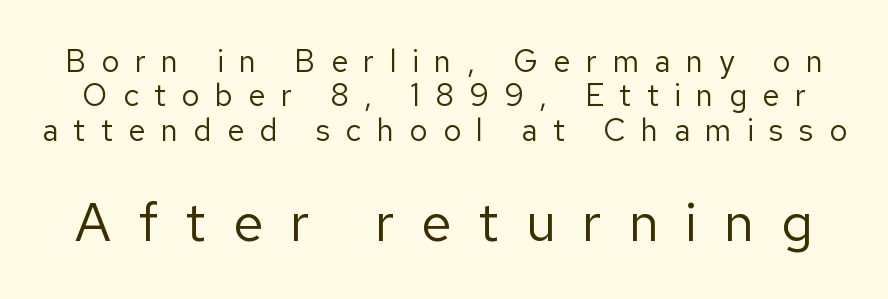
Q: Is the text bold? A: No.
Q: Is the text italic (slanted)? A: No, it is upright.
Q: Is the typeface a serif or a sans-serif typeface? A: Sans-serif.
Q: Is the text underlined? A: No.
Q: Is the spacing between letters normal or unusually wide? A: Unusually wide.
Q: Is the spacing between lines tight, normal or loose? A: Tight.
Q: Which block of text is set in a larger size, the first (top) or the second (bottom)? A: The second (bottom) one.
Q: Width (condensed, normal, or wide)? A: Normal.
Q: Stroke contrast? A: Low.
Q: x-height? A: Medium.
Q: Monospaced? A: No.
